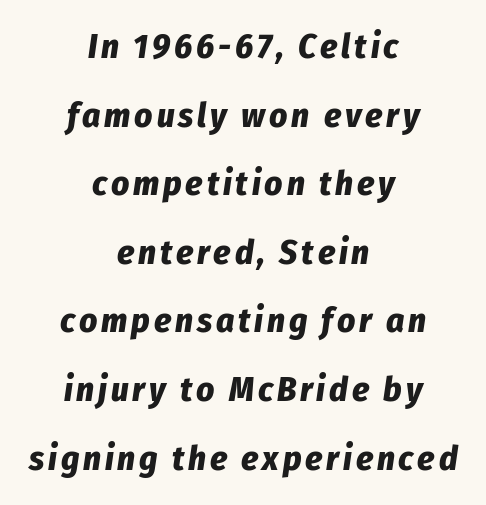
Q: Is the text bold? A: Yes.
Q: Is the text italic (slanted)? A: Yes, it leans right by about 8 degrees.
Q: Is the text underlined? A: No.
Q: How is the paragraph aligned? A: Centered.
Q: Is the spacing between lines tight, normal or loose? A: Loose.
Q: Width (condensed, normal, or wide)? A: Condensed.
Q: Stroke contrast? A: Low.
Q: x-height? A: Medium.
Q: Monospaced? A: No.
